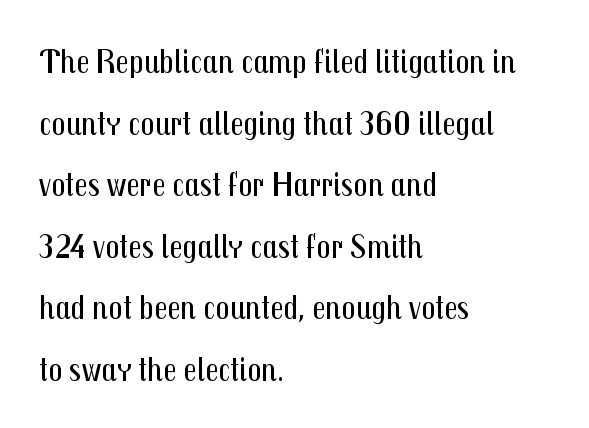
Q: Is the text bold? A: No.
Q: Is the text italic (slanted)? A: No, it is upright.
Q: Is the typeface a serif or a sans-serif typeface? A: Sans-serif.
Q: Is the text underlined? A: No.
Q: How is the paragraph aligned? A: Left-aligned.
Q: Is the spacing between letters normal or unusually wide? A: Normal.
Q: Width (condensed, normal, or wide)? A: Condensed.
Q: Stroke contrast? A: Medium.
Q: x-height? A: Medium.
Q: Monospaced? A: No.
